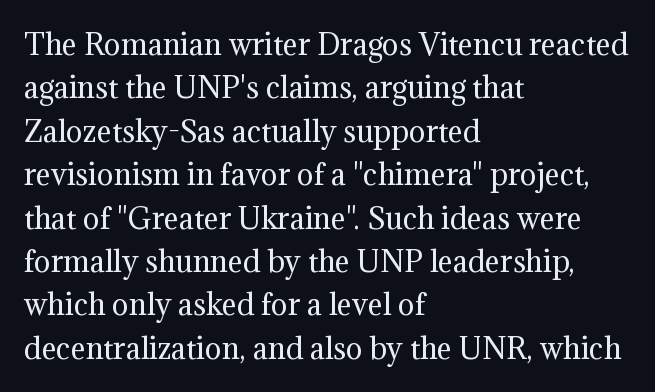
{"serif": "yes", "italic": "no", "bold": "no", "weight": "regular", "width": "normal", "stroke_contrast": "medium", "x_height": "medium", "monospaced": "no", "underline": "no", "align": "left", "line_spacing": "normal", "line_spacing_ratio": 1.55, "letter_spacing": "normal", "letter_spacing_em": 0.0, "glyph_px": 28}
